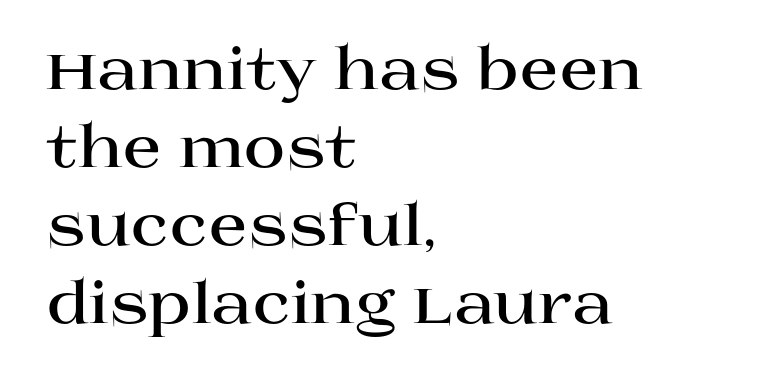
{"serif": "yes", "italic": "no", "bold": "yes", "weight": "bold", "width": "wide", "stroke_contrast": "high", "x_height": "large", "monospaced": "no", "underline": "no", "align": "left", "line_spacing": "normal", "line_spacing_ratio": 1.37, "letter_spacing": "normal", "letter_spacing_em": 0.0, "glyph_px": 57}
